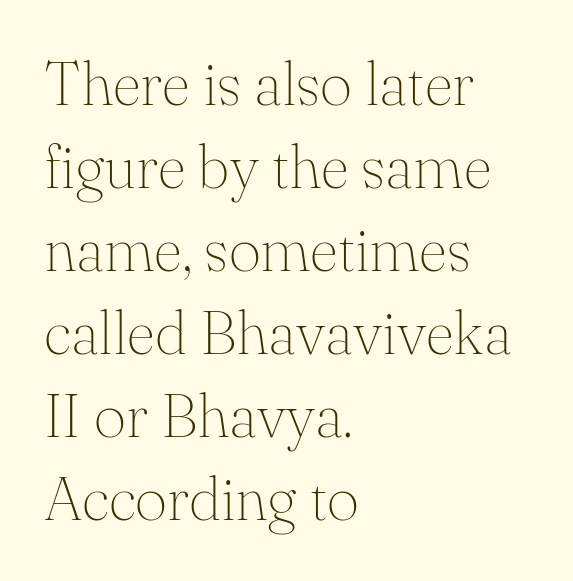
Spacing verdict: proportional, widths tailored to each character. Words float on clear page, feet unadorned. Font category for this specimen: serif. How are the letters spaced? Ordinarily, with no added tracking.
